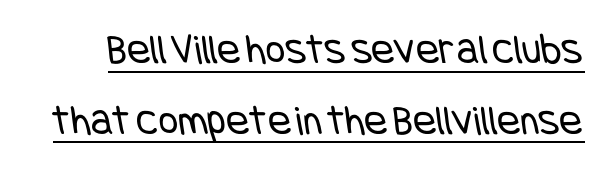
Q: Is the text bold? A: No.
Q: Is the typeface a serif or a sans-serif typeface? A: Sans-serif.
Q: Is the text underlined? A: Yes.
Q: Is the spacing between letters normal or unusually wide? A: Normal.
Q: Is the spacing between lines tight, normal or loose? A: Normal.
Q: Width (condensed, normal, or wide)? A: Condensed.
Q: Stroke contrast? A: Low.
Q: x-height? A: Large.
